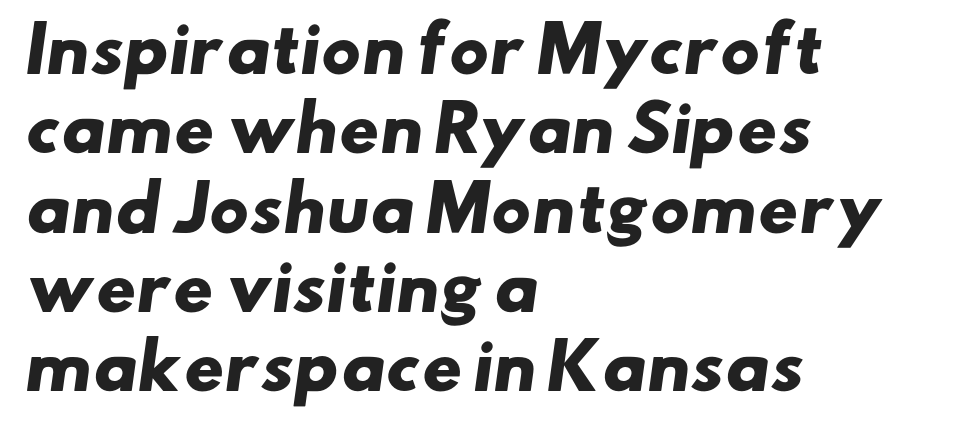
{"serif": "no", "bold": "yes", "weight": "heavy", "width": "wide", "stroke_contrast": "low", "x_height": "small", "monospaced": "no", "underline": "no", "align": "left", "line_spacing": "normal", "line_spacing_ratio": 1.28, "letter_spacing": "normal", "letter_spacing_em": 0.0, "glyph_px": 62}
